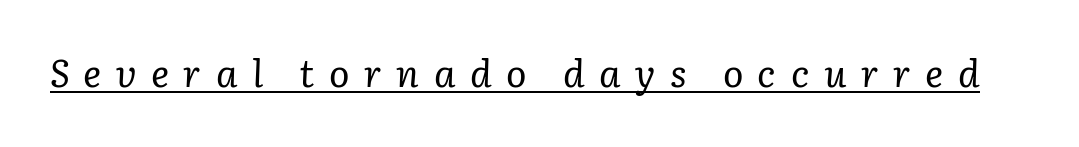
Q: Is the text bold? A: No.
Q: Is the text italic (slanted)? A: Yes, it leans right by about 3 degrees.
Q: Is the typeface a serif or a sans-serif typeface? A: Serif.
Q: Is the text underlined? A: Yes.
Q: Is the spacing between letters normal or unusually wide? A: Unusually wide.
Q: Width (condensed, normal, or wide)? A: Normal.
Q: Stroke contrast? A: Low.
Q: x-height? A: Medium.
Q: Monospaced? A: No.
